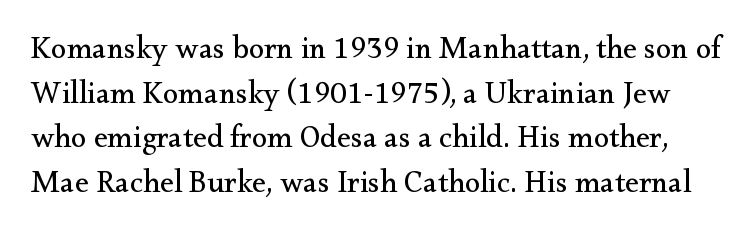
{"serif": "yes", "italic": "no", "bold": "no", "weight": "regular", "width": "normal", "stroke_contrast": "medium", "x_height": "small", "monospaced": "no", "underline": "no", "line_spacing": "normal", "line_spacing_ratio": 1.44, "letter_spacing": "normal", "letter_spacing_em": 0.0, "glyph_px": 31}
